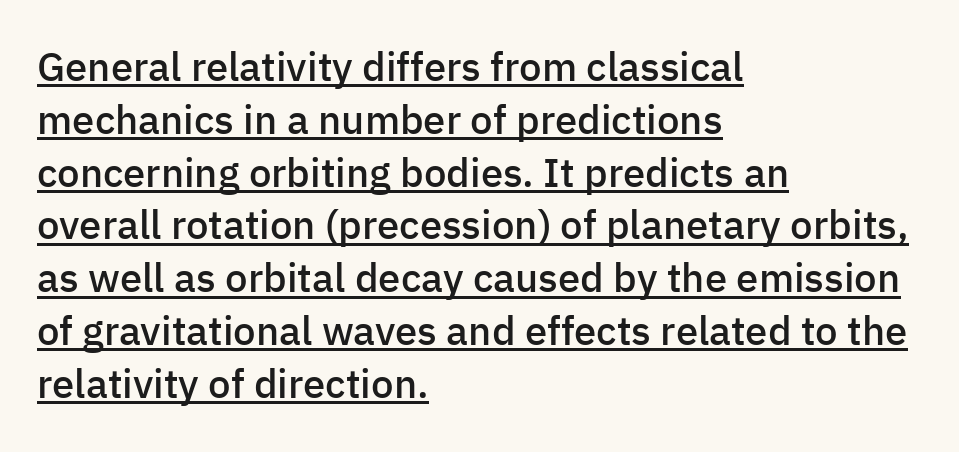
The rag falls on the right side of this text block. In designer terms, the underline attribute is active on this setting. Designer's note — italics off, roman on. The face used here is a sans, in the tradition of grotesques and geometrics.
